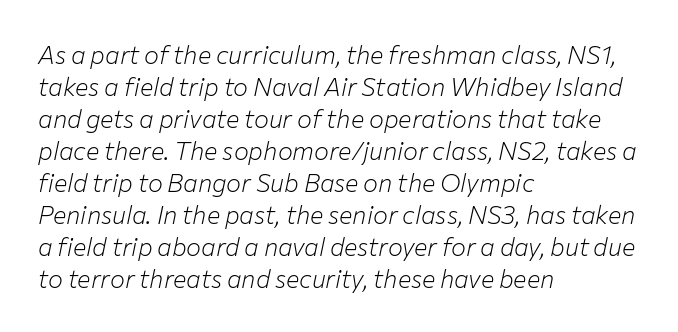
The image shows 25 px text type, italic (leaning right); set left-aligned, normal line spacing (1.28x), normal letter spacing, not underlined.
